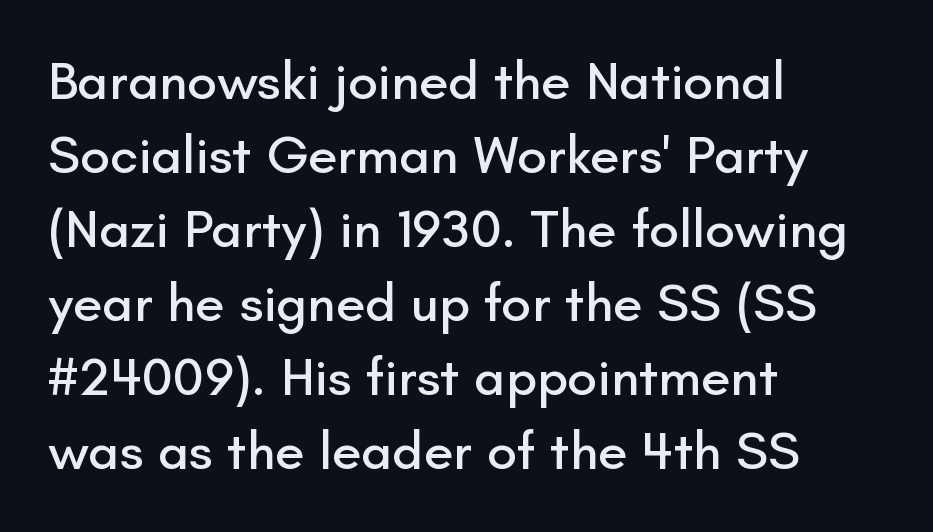
The image shows 54 px sans-serif type, upright; set left-aligned, normal line spacing (1.37x), normal letter spacing, not underlined; low stroke contrast and a small x-height.
